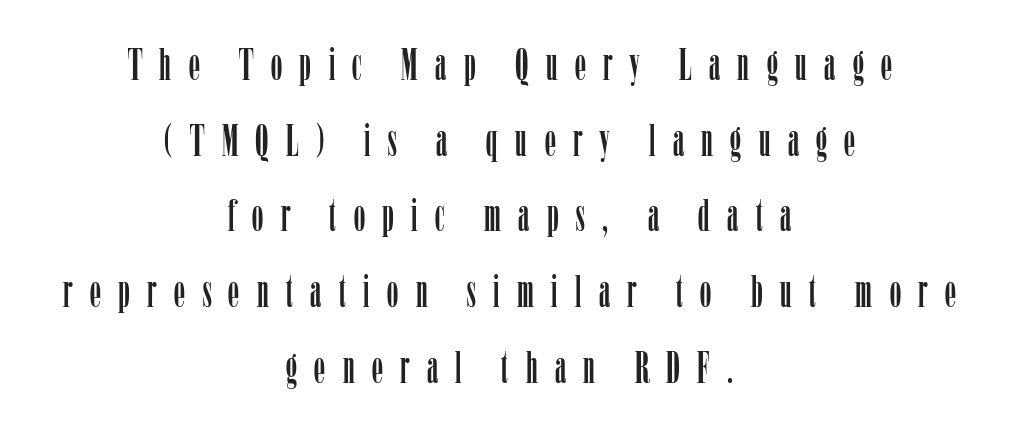
Q: Is the text italic (slanted)? A: No, it is upright.
Q: Is the typeface a serif or a sans-serif typeface? A: Serif.
Q: Is the text underlined? A: No.
Q: How is the paragraph aligned? A: Centered.
Q: Is the spacing between letters normal or unusually wide? A: Unusually wide.
Q: Width (condensed, normal, or wide)? A: Condensed.
Q: Stroke contrast? A: Low.
Q: x-height? A: Medium.
Q: Monospaced? A: No.
